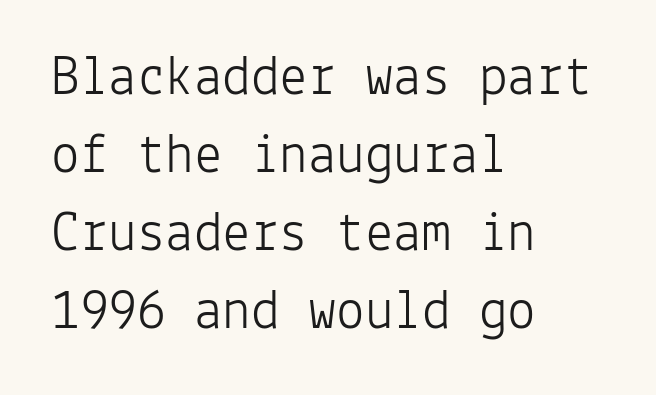
Is there any slant? The stems are plumb. Spacing between characters is what you'd get straight out of the box. The cut favours lightness, reaching ordinary text weight at its darkest. Honestly, the row spacing looks completely unremarkable. Typographically, this falls in the sans-serif category. Underlining? Definitely not there.
